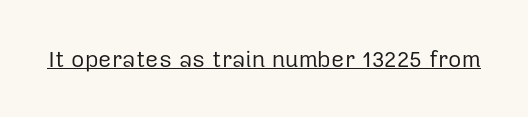
{"italic": "no", "bold": "no", "underline": "yes", "letter_spacing": "normal", "letter_spacing_em": 0.0, "glyph_px": 23}
